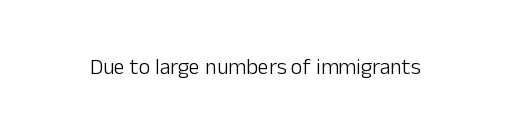
{"italic": "no", "bold": "no", "underline": "no", "letter_spacing": "normal", "letter_spacing_em": 0.0, "glyph_px": 22}
